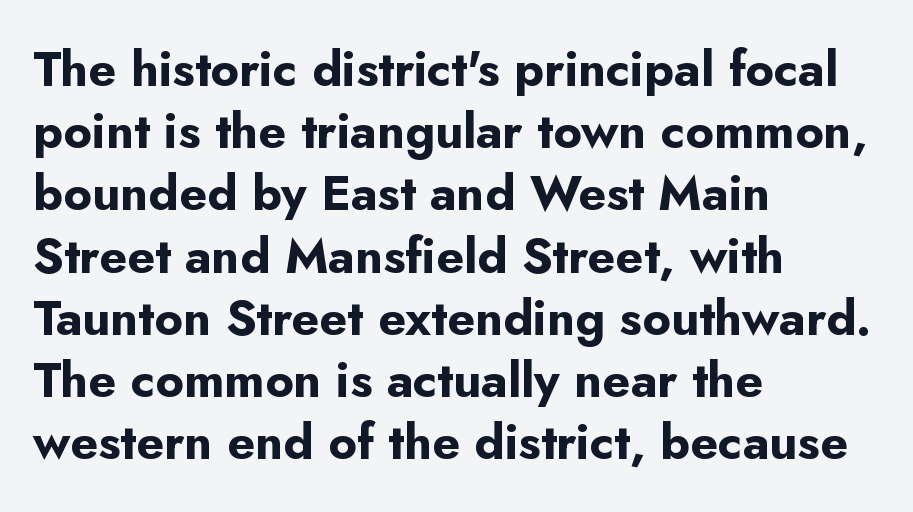
Here the designer chose a conventional face with non-uniform glyph widths. Letterform terminals end flat and unadorned throughout the passage. The words here are not underlined. Summary of weight: heavy, a full bold.
